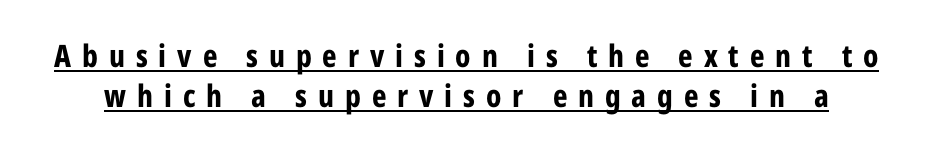
The image shows 31 px bold, condensed sans-serif type, upright; set normal line spacing (1.29x), unusually wide letter spacing (+0.35 em), underlined; low stroke contrast and a medium x-height.
